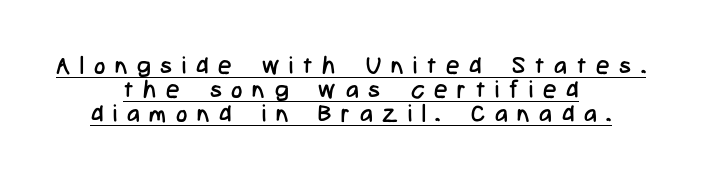
{"italic": "no", "bold": "no", "underline": "yes", "align": "center", "line_spacing": "tight", "line_spacing_ratio": 1.01, "letter_spacing": "wide", "letter_spacing_em": 0.41, "glyph_px": 24}
